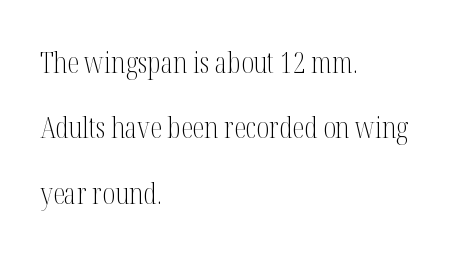
Q: Is the text bold? A: No.
Q: Is the text italic (slanted)? A: No, it is upright.
Q: Is the typeface a serif or a sans-serif typeface? A: Serif.
Q: Is the text underlined? A: No.
Q: How is the paragraph aligned? A: Left-aligned.
Q: Is the spacing between letters normal or unusually wide? A: Normal.
Q: Is the spacing between lines tight, normal or loose? A: Loose.
Q: Width (condensed, normal, or wide)? A: Condensed.
Q: Stroke contrast? A: Medium.
Q: x-height? A: Medium.
Q: Monospaced? A: No.
